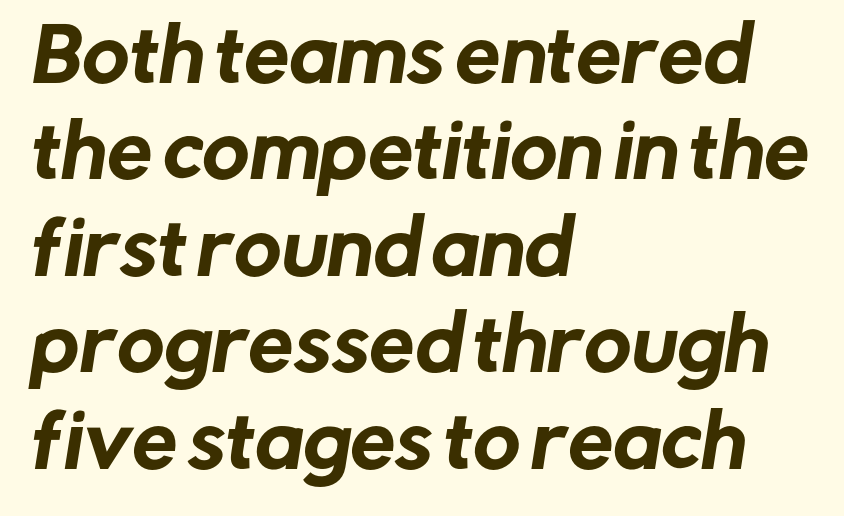
The image shows 72 px sans-serif type; set left-aligned, normal line spacing (1.34x), normal letter spacing, not underlined; low stroke contrast and a medium x-height.
